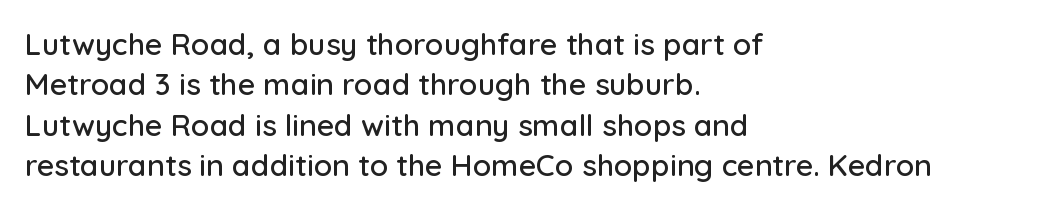
{"serif": "no", "italic": "no", "width": "normal", "stroke_contrast": "low", "x_height": "medium", "monospaced": "no", "underline": "no", "align": "left", "line_spacing": "normal", "line_spacing_ratio": 1.35, "letter_spacing": "normal", "letter_spacing_em": 0.0, "glyph_px": 30}
